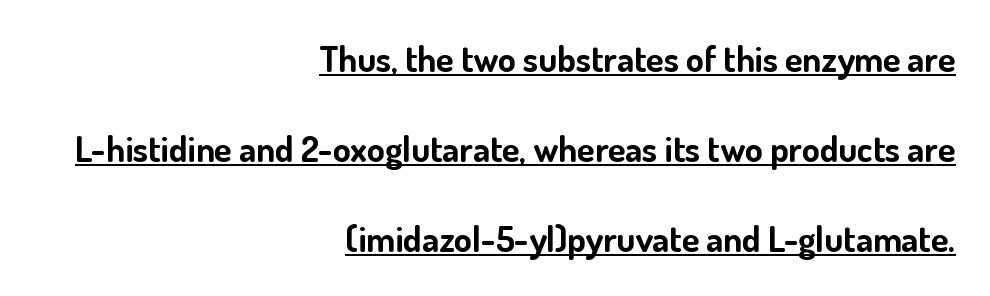
{"serif": "no", "italic": "no", "bold": "yes", "weight": "bold", "width": "normal", "stroke_contrast": "low", "x_height": "small", "monospaced": "no", "underline": "yes", "align": "right", "line_spacing": "loose", "line_spacing_ratio": 2.5, "letter_spacing": "normal", "letter_spacing_em": 0.0, "glyph_px": 36}
